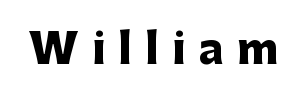
{"serif": "no", "italic": "no", "bold": "yes", "weight": "heavy", "width": "normal", "stroke_contrast": "low", "x_height": "medium", "monospaced": "no", "underline": "no", "letter_spacing": "wide", "letter_spacing_em": 0.33, "glyph_px": 41}
